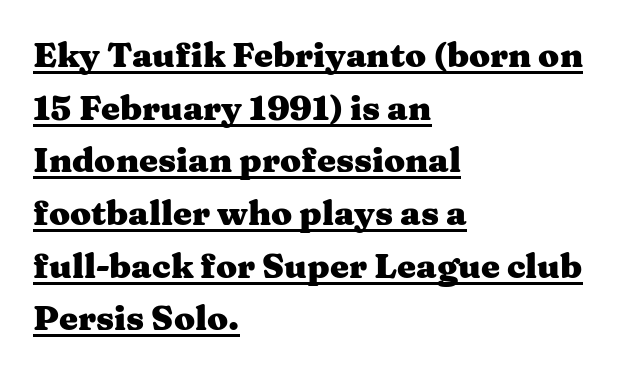
Q: Is the text bold? A: Yes.
Q: Is the text italic (slanted)? A: No, it is upright.
Q: Is the typeface a serif or a sans-serif typeface? A: Serif.
Q: Is the text underlined? A: Yes.
Q: How is the paragraph aligned? A: Left-aligned.
Q: Is the spacing between letters normal or unusually wide? A: Normal.
Q: Is the spacing between lines tight, normal or loose? A: Normal.
Q: Width (condensed, normal, or wide)? A: Wide.
Q: Stroke contrast? A: Medium.
Q: x-height? A: Medium.
Q: Monospaced? A: No.
